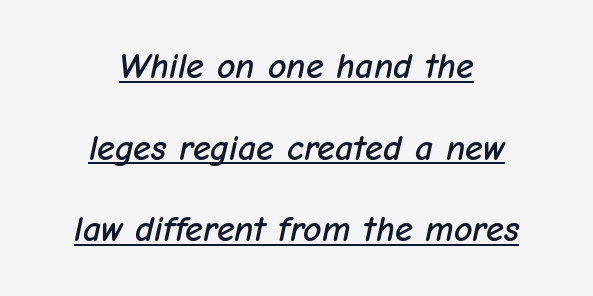
The image shows 36 px text type, italic (leaning right); set centered, loose line spacing (2.27x), normal letter spacing, underlined; low stroke contrast and a medium x-height.
